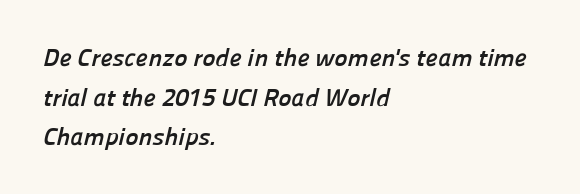
The image shows 25 px bold type; set left-aligned, normal line spacing (1.59x), normal letter spacing, not underlined.
